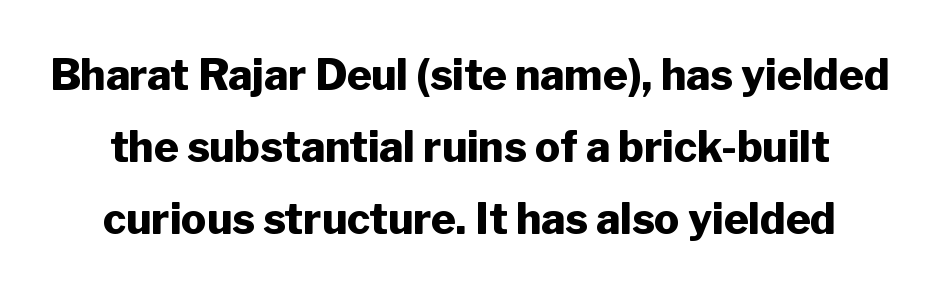
The image shows 42 px heavy sans-serif type, upright; set line spacing 1.72x, normal letter spacing, not underlined; low stroke contrast and a medium x-height.
